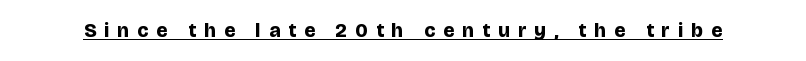
This is heavy type, rendered in bold. Substantial extra tracking has been applied to these lines. The face used here appears with an underline applied. Nope, not italic — everything's standing straight.
